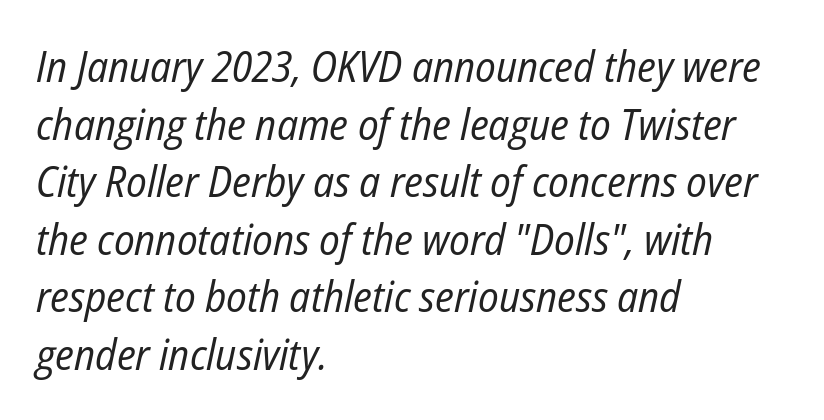
Q: Is the text bold? A: No.
Q: Is the text italic (slanted)? A: Yes, it leans right by about 12 degrees.
Q: Is the text underlined? A: No.
Q: How is the paragraph aligned? A: Left-aligned.
Q: Is the spacing between letters normal or unusually wide? A: Normal.
Q: Is the spacing between lines tight, normal or loose? A: Normal.
Q: Width (condensed, normal, or wide)? A: Condensed.
Q: Stroke contrast? A: Low.
Q: x-height? A: Medium.
Q: Monospaced? A: No.
